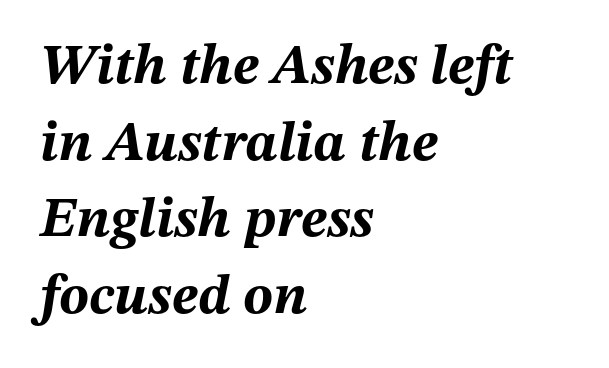
Q: Is the text bold? A: Yes.
Q: Is the text italic (slanted)? A: Yes, it leans right by about 12 degrees.
Q: Is the text underlined? A: No.
Q: How is the paragraph aligned? A: Left-aligned.
Q: Is the spacing between letters normal or unusually wide? A: Normal.
Q: Is the spacing between lines tight, normal or loose? A: Normal.
Q: Width (condensed, normal, or wide)? A: Normal.
Q: Stroke contrast? A: Medium.
Q: x-height? A: Medium.
Q: Monospaced? A: No.
